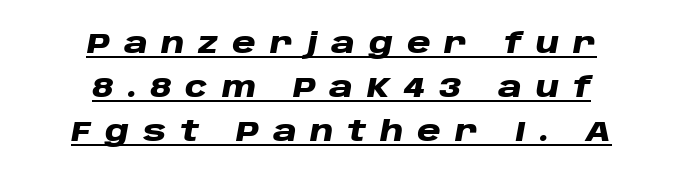
Q: Is the text bold? A: Yes.
Q: Is the text italic (slanted)? A: Yes, it leans right by about 10 degrees.
Q: Is the text underlined? A: Yes.
Q: How is the paragraph aligned? A: Centered.
Q: Is the spacing between letters normal or unusually wide? A: Unusually wide.
Q: Is the spacing between lines tight, normal or loose? A: Normal.
Q: Width (condensed, normal, or wide)? A: Wide.
Q: Stroke contrast? A: Low.
Q: x-height? A: Large.
Q: Monospaced? A: No.
